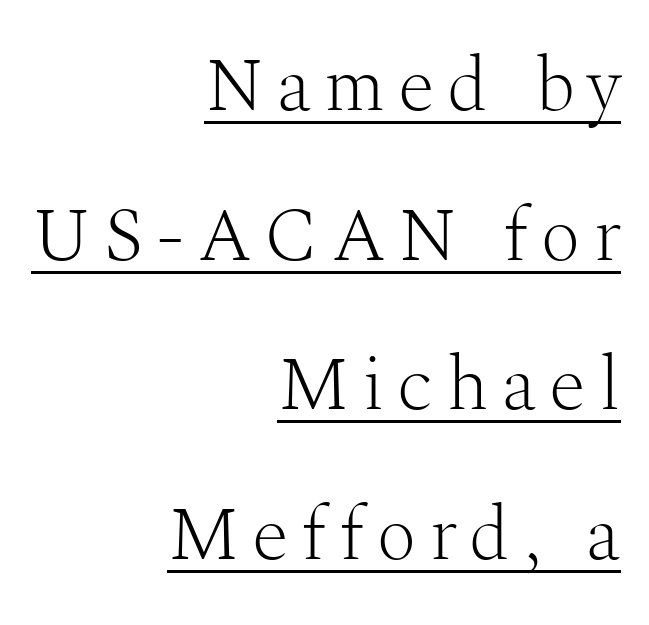
{"serif": "yes", "italic": "no", "bold": "no", "weight": "light", "width": "normal", "stroke_contrast": "medium", "x_height": "medium", "monospaced": "no", "underline": "yes", "align": "right", "line_spacing": "loose", "line_spacing_ratio": 1.97, "glyph_px": 76}
